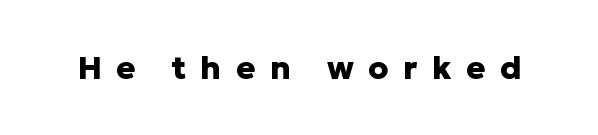
Q: Is the text bold? A: Yes.
Q: Is the text italic (slanted)? A: No, it is upright.
Q: Is the typeface a serif or a sans-serif typeface? A: Sans-serif.
Q: Is the text underlined? A: No.
Q: Is the spacing between letters normal or unusually wide? A: Unusually wide.
Q: Width (condensed, normal, or wide)? A: Normal.
Q: Stroke contrast? A: Low.
Q: x-height? A: Medium.
Q: Monospaced? A: No.
